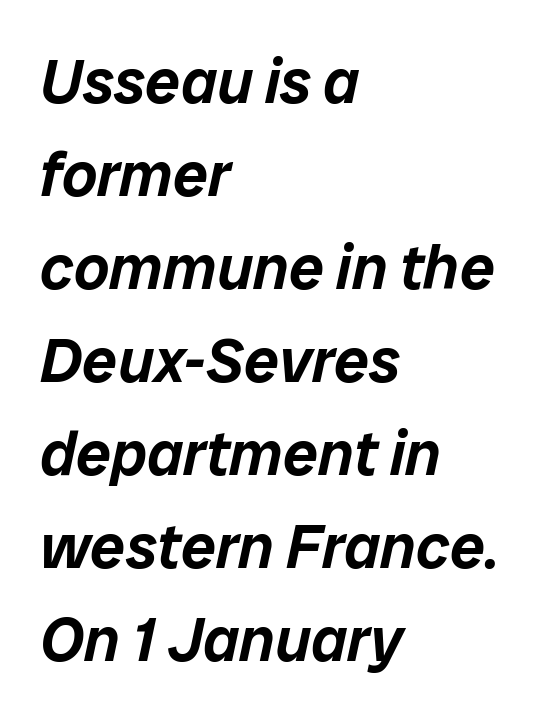
Descenders are the only things crossing below the line. The letters advance in unequal steps, a hallmark of proportional type. Is there much room between lines? A standard amount, neither cramped nor airy. The whole block is typeset with a tilt. Alignment: flush left. Glyph-to-glyph distance matches everyday printed text.
